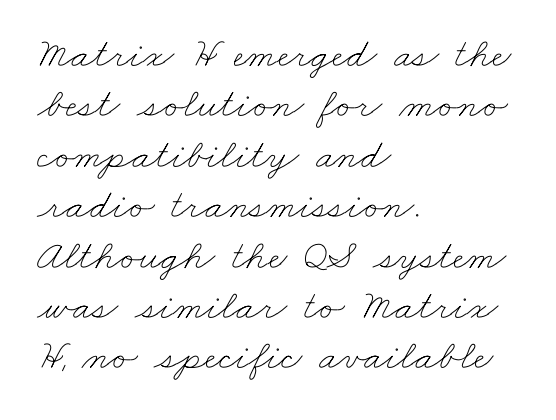
The line texture is even and compact thanks to regular tracking. Stroke mass is kept to a normal reading level or below. Line starts are locked; line ends wander. Is this a fixed-width face? No — the glyphs have proportional, varying widths. Lines of text with bare space underneath.
